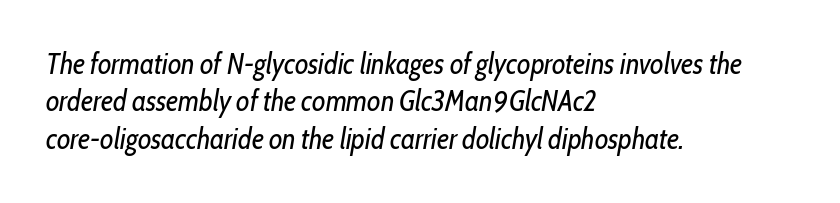
{"italic": "yes", "lean": "right", "slant_degrees": 10, "bold": "no", "weight": "regular", "width": "condensed", "stroke_contrast": "low", "x_height": "medium", "monospaced": "no", "underline": "no", "align": "left", "line_spacing": "normal", "line_spacing_ratio": 1.29, "letter_spacing": "normal", "letter_spacing_em": 0.0, "glyph_px": 29}
